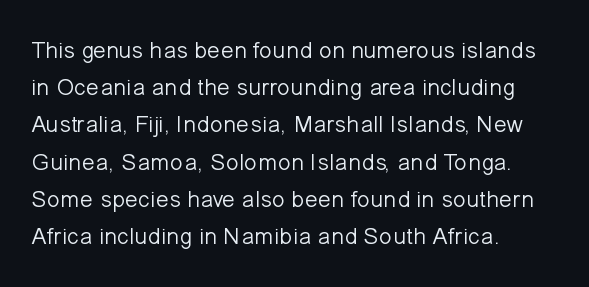
{"italic": "no", "bold": "no", "underline": "no", "align": "left", "line_spacing": "normal", "line_spacing_ratio": 1.55, "letter_spacing": "normal", "letter_spacing_em": 0.0, "glyph_px": 24}
